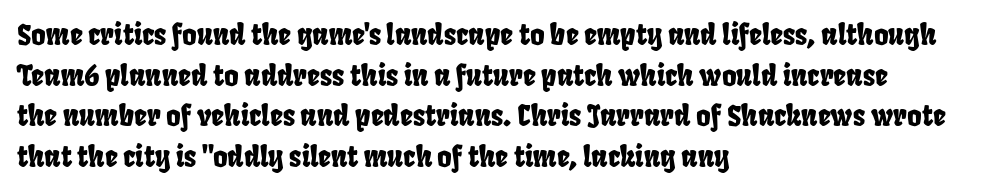
{"serif": "no", "width": "condensed", "stroke_contrast": "low", "x_height": "large", "monospaced": "no", "underline": "no", "align": "left", "line_spacing": "normal", "line_spacing_ratio": 1.45, "letter_spacing": "normal", "letter_spacing_em": 0.0, "glyph_px": 28}
